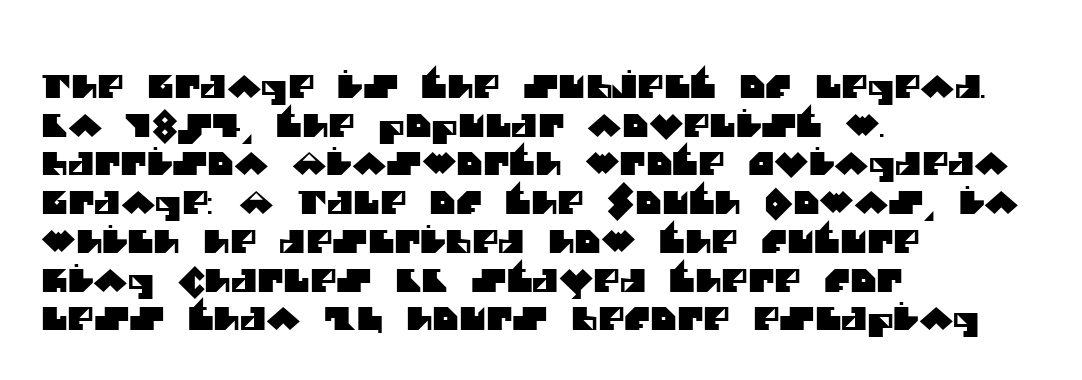
Q: Is the typeface a serif or a sans-serif typeface? A: Sans-serif.
Q: Is the text underlined? A: No.
Q: How is the paragraph aligned? A: Left-aligned.
Q: Is the spacing between letters normal or unusually wide? A: Normal.
Q: Width (condensed, normal, or wide)? A: Normal.
Q: Stroke contrast? A: Medium.
Q: x-height? A: Large.
Q: Monospaced? A: No.
